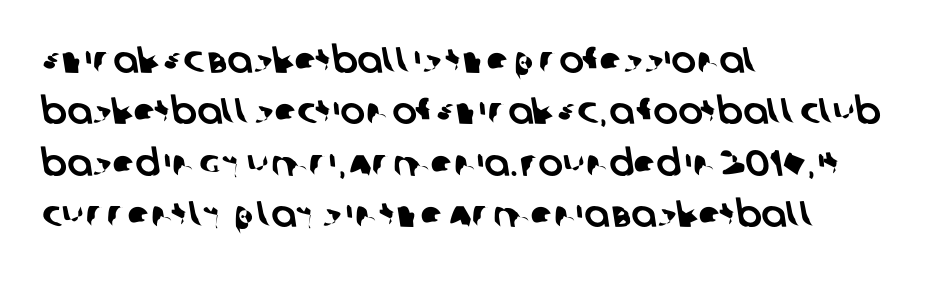
The image shows 37 px sans-serif type; set left-aligned, normal line spacing (1.39x), normal letter spacing, not underlined; low stroke contrast and a large x-height.
